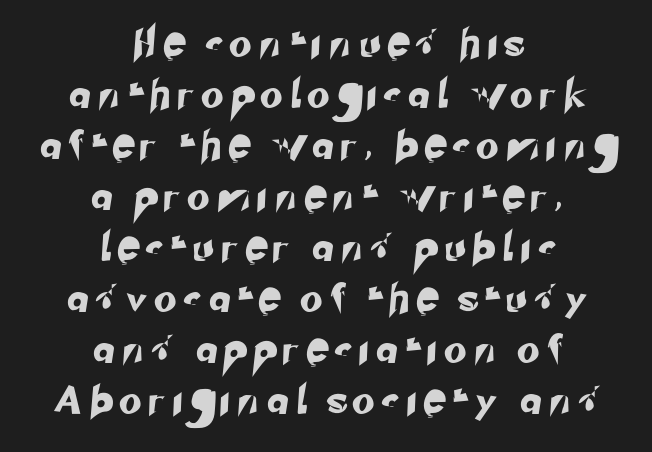
Q: Is the typeface a serif or a sans-serif typeface? A: Sans-serif.
Q: Is the text underlined? A: No.
Q: How is the paragraph aligned? A: Centered.
Q: Is the spacing between letters normal or unusually wide? A: Unusually wide.
Q: Width (condensed, normal, or wide)? A: Normal.
Q: Stroke contrast? A: Low.
Q: x-height? A: Small.
Q: Monospaced? A: No.
